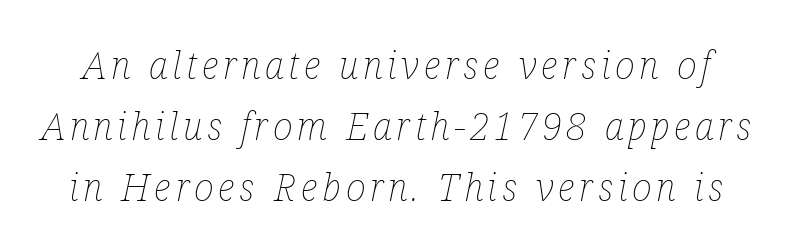
The image shows 38 px thin, condensed type, italic (leaning right); set normal line spacing (1.6x), not underlined; low stroke contrast and a medium x-height.
